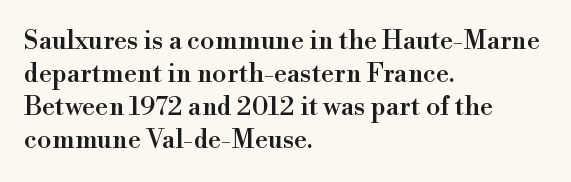
The foot of each line stays bare and open. Leading matches the norm, producing a regular column. The paragraph shown leans on its left margin. The gaps between neighbouring characters are ordinary and unremarkable. Italic? Not at all — the glyphs are vertical.
